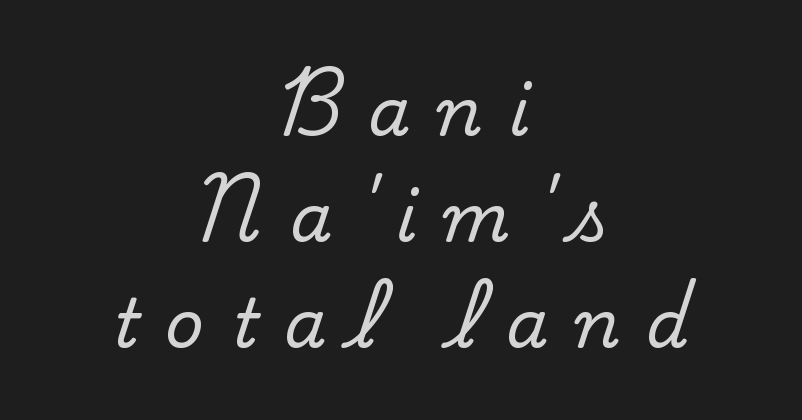
Underlining? Definitely not there. This sample uses a serif face. Reading down the block, each line starts at a different indent, mirrored at its end. Baseline-to-baseline distance is the conventional proportion of letter height. The type is letterspaced generously, with wide tracking.
